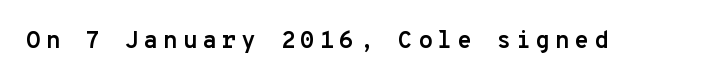
The letterforms stand isolated, each surrounded by extra space. A typesetter would mark this as roman, not italic. Bare-footed words on every line. Weight: bold.
